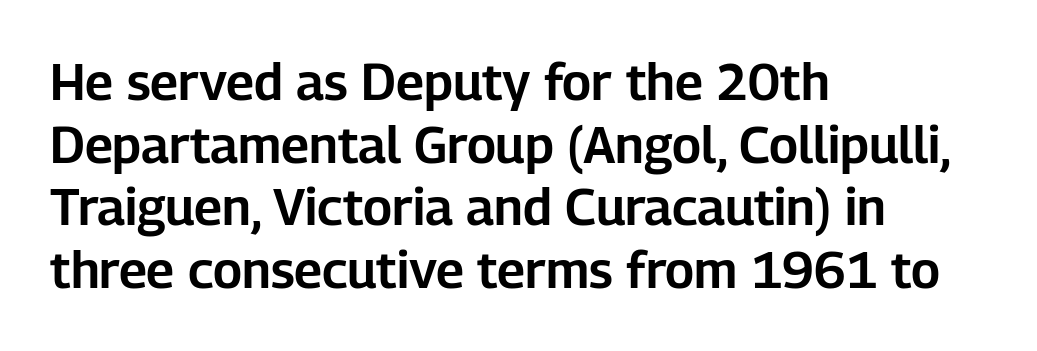
Q: Is the text italic (slanted)? A: No, it is upright.
Q: Is the typeface a serif or a sans-serif typeface? A: Sans-serif.
Q: Is the text underlined? A: No.
Q: How is the paragraph aligned? A: Left-aligned.
Q: Is the spacing between letters normal or unusually wide? A: Normal.
Q: Width (condensed, normal, or wide)? A: Normal.
Q: Stroke contrast? A: Low.
Q: x-height? A: Medium.
Q: Monospaced? A: No.
